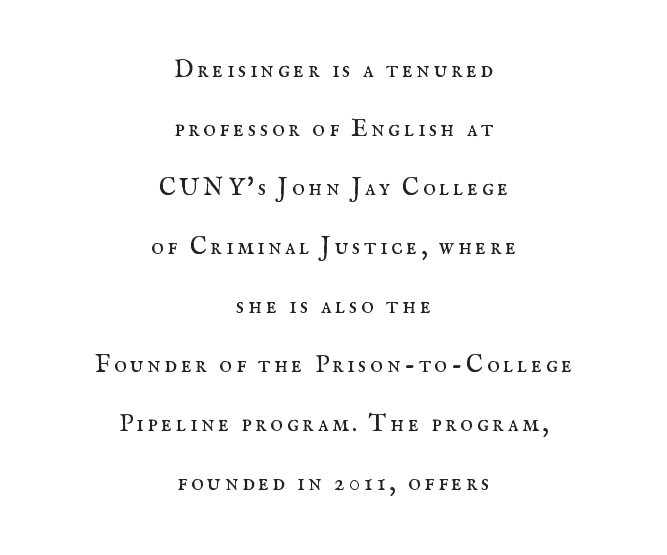
{"italic": "no", "bold": "no", "underline": "no", "align": "center", "line_spacing": "loose", "line_spacing_ratio": 2.46, "glyph_px": 24}
